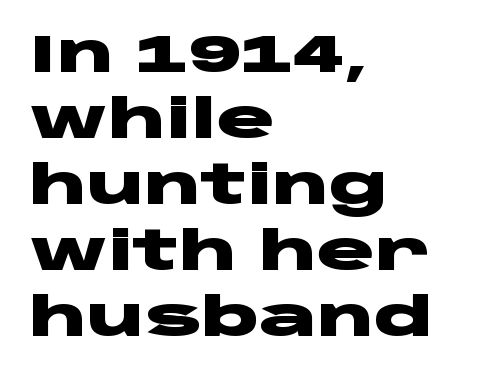
{"serif": "no", "italic": "no", "bold": "yes", "weight": "heavy", "width": "wide", "stroke_contrast": "low", "x_height": "large", "monospaced": "no", "underline": "no", "align": "left", "line_spacing_ratio": 1.22, "letter_spacing": "normal", "letter_spacing_em": 0.0, "glyph_px": 54}
